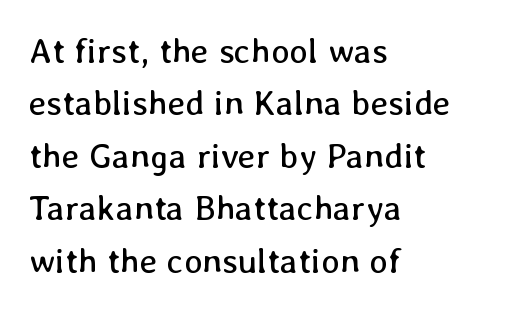
Q: Is the text bold? A: No.
Q: Is the text italic (slanted)? A: No, it is upright.
Q: Is the text underlined? A: No.
Q: How is the paragraph aligned? A: Left-aligned.
Q: Is the spacing between letters normal or unusually wide? A: Normal.
Q: Is the spacing between lines tight, normal or loose? A: Normal.
Q: Width (condensed, normal, or wide)? A: Normal.
Q: Stroke contrast? A: Low.
Q: x-height? A: Medium.
Q: Monospaced? A: No.
